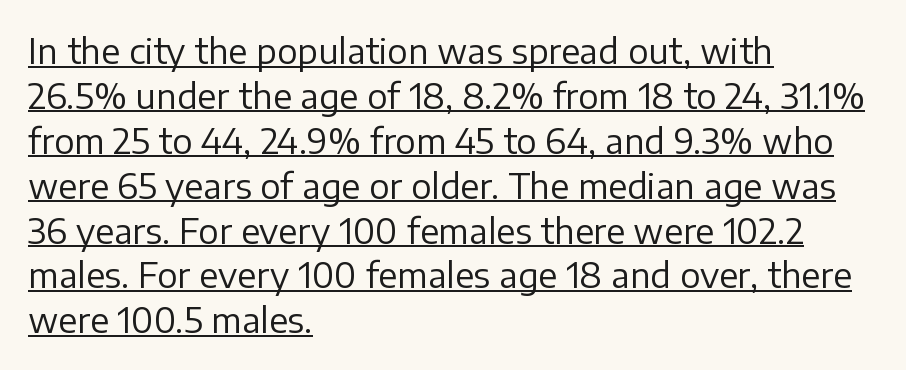
{"serif": "no", "italic": "no", "bold": "no", "weight": "regular", "width": "normal", "stroke_contrast": "low", "x_height": "medium", "monospaced": "no", "underline": "yes", "align": "left", "line_spacing": "normal", "line_spacing_ratio": 1.32, "letter_spacing": "normal", "letter_spacing_em": 0.0, "glyph_px": 34}
